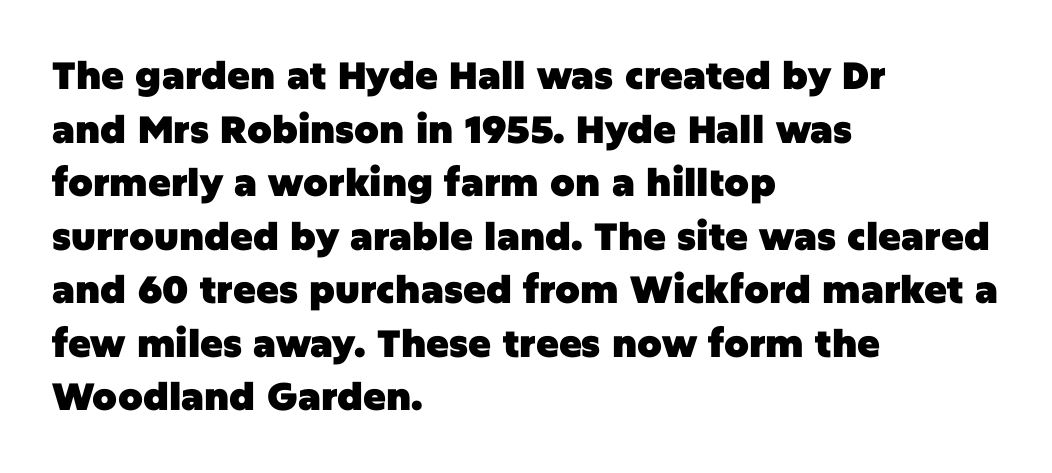
Q: Is the text bold? A: Yes.
Q: Is the text italic (slanted)? A: No, it is upright.
Q: Is the typeface a serif or a sans-serif typeface? A: Sans-serif.
Q: Is the text underlined? A: No.
Q: How is the paragraph aligned? A: Left-aligned.
Q: Is the spacing between letters normal or unusually wide? A: Normal.
Q: Is the spacing between lines tight, normal or loose? A: Normal.
Q: Width (condensed, normal, or wide)? A: Normal.
Q: Stroke contrast? A: Low.
Q: x-height? A: Large.
Q: Monospaced? A: No.
